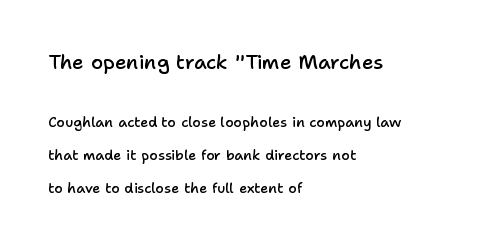
Q: Is the text bold? A: Semi-bold.
Q: Is the text italic (slanted)? A: No, it is upright.
Q: Is the text underlined? A: No.
Q: How is the paragraph aligned? A: Left-aligned.
Q: Is the spacing between letters normal or unusually wide? A: Normal.
Q: Is the spacing between lines tight, normal or loose? A: Loose.
Q: Which block of text is set in a larger size, the first (top) or the second (bottom)? A: The first (top) one.
